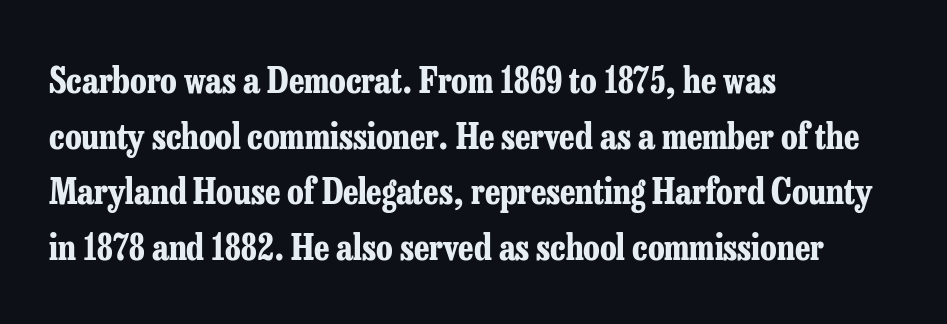
The image shows 35 px bold, condensed serif type, upright; set left-aligned, normal line spacing (1.59x), normal letter spacing, not underlined; low stroke contrast and a medium x-height.
